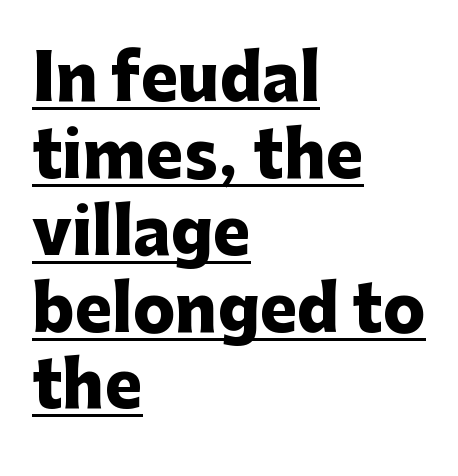
Q: Is the text bold? A: Yes.
Q: Is the text italic (slanted)? A: No, it is upright.
Q: Is the typeface a serif or a sans-serif typeface? A: Sans-serif.
Q: Is the text underlined? A: Yes.
Q: How is the paragraph aligned? A: Left-aligned.
Q: Is the spacing between letters normal or unusually wide? A: Normal.
Q: Width (condensed, normal, or wide)? A: Normal.
Q: Stroke contrast? A: Low.
Q: x-height? A: Medium.
Q: Monospaced? A: No.
